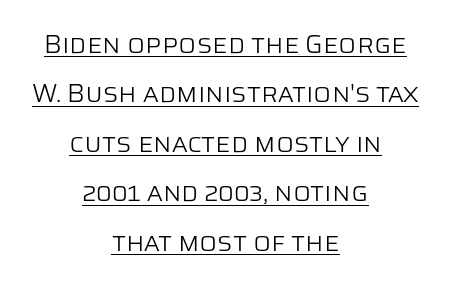
Letter spacing: default. A baseline rule has been typeset under these characters. Stem width sits at or under what a default text font uses. The rendering positions every line midway between the sides. Interline gaps are noticeably wide in this sample. Posture: straight, roman, zero tilt.
